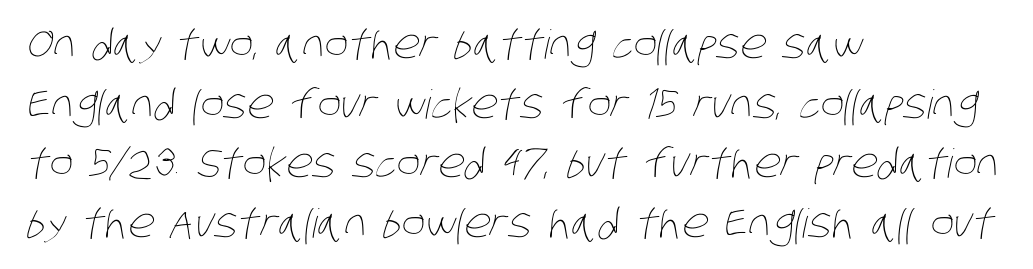
The image shows 40 px thin, condensed type; set left-aligned, normal line spacing (1.49x), normal letter spacing, not underlined; low stroke contrast and a large x-height.
